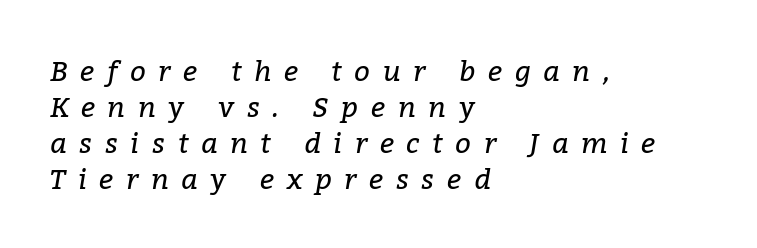
The face used here is proportionally spaced, like ordinary book or web type. Leading matches the norm, producing a regular column. What kind of face is this? One with serifs. If you drew a ruler down the left edge, every line would touch it. Anything drawn beneath the words? Only blank space. The font's italic variant was chosen for this text.
